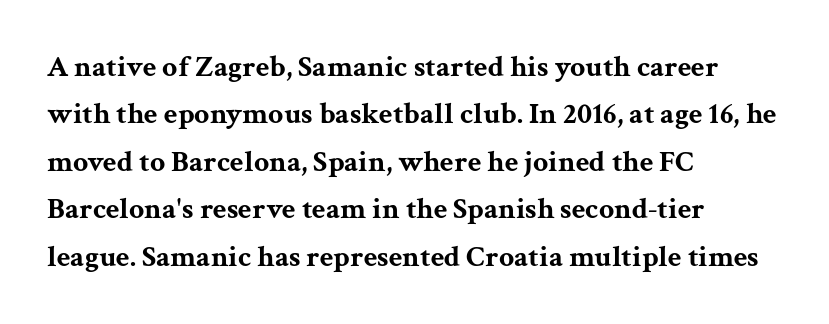
The image shows 30 px bold, wide serif type, upright; set left-aligned, normal line spacing (1.58x), normal letter spacing, not underlined; medium stroke contrast and a medium x-height.
